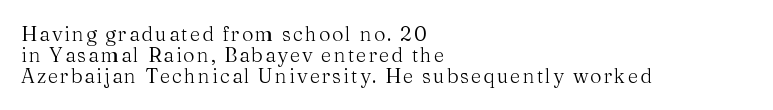
The image shows 20 px text type, upright; set left-aligned, tight line spacing (1.04x), not underlined.
